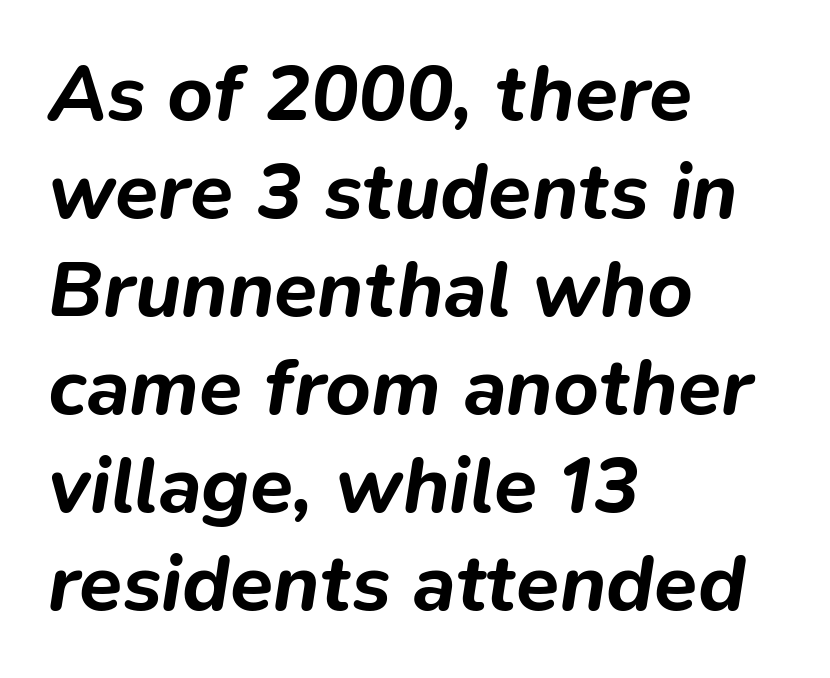
Q: Is the text bold? A: Yes.
Q: Is the text italic (slanted)? A: Yes, it leans right by about 9 degrees.
Q: Is the text underlined? A: No.
Q: How is the paragraph aligned? A: Left-aligned.
Q: Is the spacing between letters normal or unusually wide? A: Normal.
Q: Width (condensed, normal, or wide)? A: Normal.
Q: Stroke contrast? A: Low.
Q: x-height? A: Medium.
Q: Monospaced? A: No.
